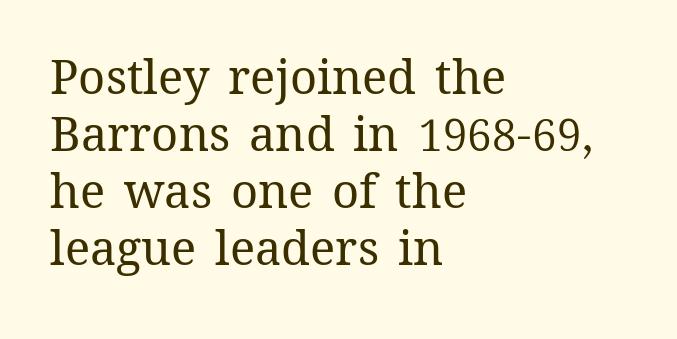
The image shows 47 px regular-weight type, upright; set left-aligned, line spacing 1.21x, normal letter spacing, not underlined; medium stroke contrast and a medium x-height.
